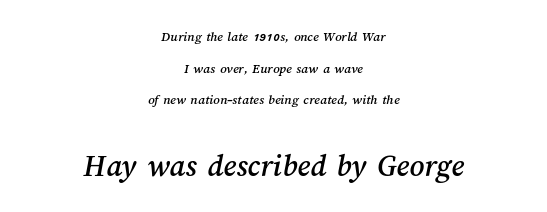
{"width": "normal", "stroke_contrast": "medium", "x_height": "medium", "monospaced": "no", "underline": "no", "align": "center", "line_spacing": "loose", "line_spacing_ratio": 2.26, "letter_spacing": "normal", "letter_spacing_em": 0.0, "larger_block": "second", "size_ratio": 2.29, "glyph_px": 32}
